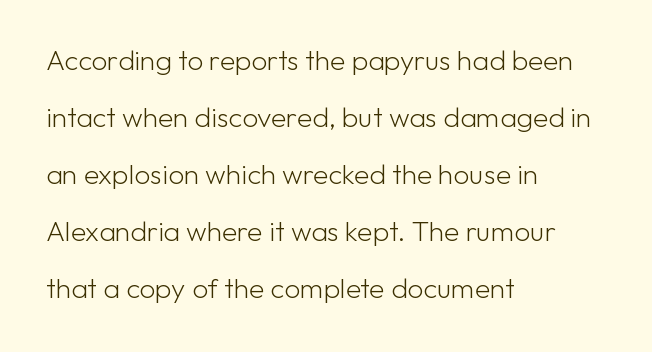
Q: Is the text bold? A: No.
Q: Is the text italic (slanted)? A: No, it is upright.
Q: Is the typeface a serif or a sans-serif typeface? A: Sans-serif.
Q: Is the text underlined? A: No.
Q: How is the paragraph aligned? A: Left-aligned.
Q: Is the spacing between letters normal or unusually wide? A: Normal.
Q: Is the spacing between lines tight, normal or loose? A: Loose.
Q: Width (condensed, normal, or wide)? A: Normal.
Q: Stroke contrast? A: Low.
Q: x-height? A: Medium.
Q: Monospaced? A: No.
